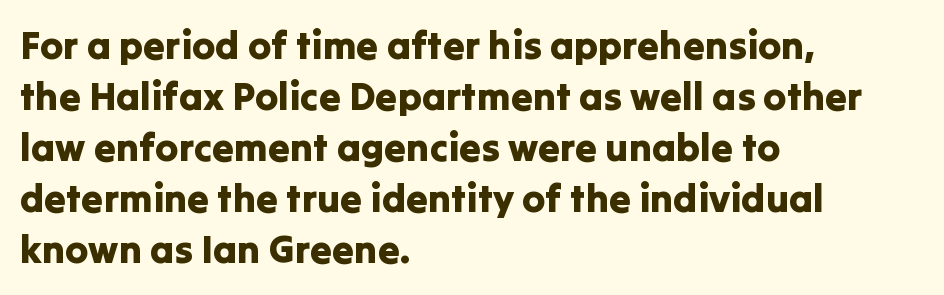
{"serif": "no", "italic": "no", "width": "normal", "stroke_contrast": "low", "x_height": "medium", "monospaced": "no", "underline": "no", "align": "left", "line_spacing": "normal", "line_spacing_ratio": 1.31, "letter_spacing": "normal", "letter_spacing_em": 0.0, "glyph_px": 39}
